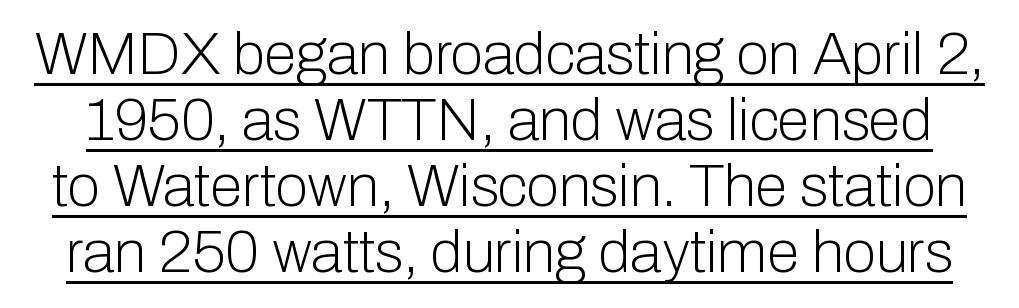
{"serif": "no", "italic": "no", "bold": "no", "weight": "light", "width": "normal", "stroke_contrast": "low", "x_height": "medium", "monospaced": "no", "underline": "yes", "line_spacing": "tight", "line_spacing_ratio": 1.12, "letter_spacing": "normal", "letter_spacing_em": 0.0, "glyph_px": 59}
